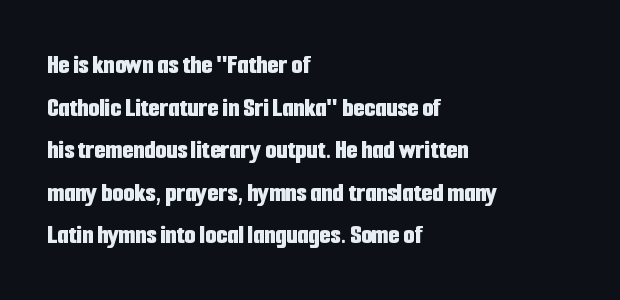
Are there feet on the stems? There aren't — it's a sans. The letters advance in unequal steps, a hallmark of proportional type. The string is rendered with underlining switched off. Italic? Not at all — the glyphs are vertical. Compared with typical paragraphs, the rows here are spaced about the same.
